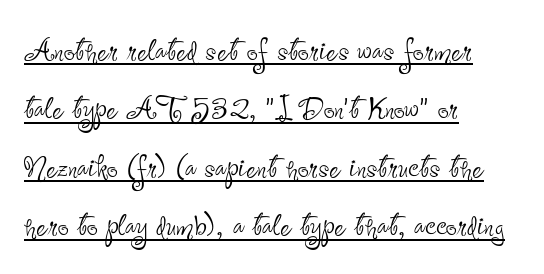
Q: Is the text bold? A: No.
Q: Is the text italic (slanted)? A: Yes.
Q: Is the typeface a serif or a sans-serif typeface? A: Sans-serif.
Q: Is the text underlined? A: Yes.
Q: How is the paragraph aligned? A: Left-aligned.
Q: Is the spacing between letters normal or unusually wide? A: Normal.
Q: Is the spacing between lines tight, normal or loose? A: Normal.
Q: Width (condensed, normal, or wide)? A: Condensed.
Q: Stroke contrast? A: Low.
Q: x-height? A: Small.
Q: Monospaced? A: No.
